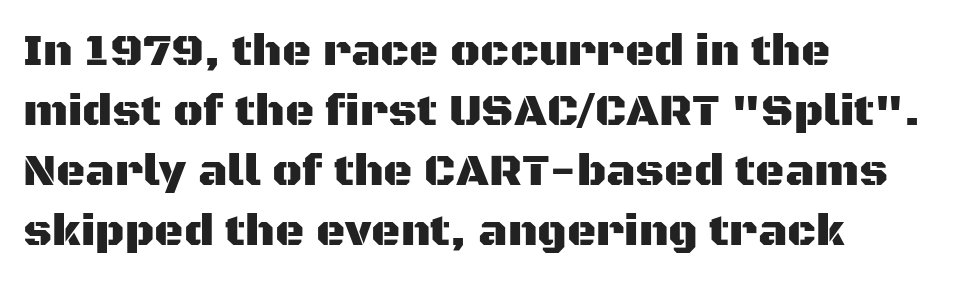
Q: Is the text italic (slanted)? A: No, it is upright.
Q: Is the typeface a serif or a sans-serif typeface? A: Sans-serif.
Q: Is the text underlined? A: No.
Q: How is the paragraph aligned? A: Left-aligned.
Q: Is the spacing between letters normal or unusually wide? A: Normal.
Q: Is the spacing between lines tight, normal or loose? A: Normal.
Q: Width (condensed, normal, or wide)? A: Normal.
Q: Stroke contrast? A: Medium.
Q: x-height? A: Large.
Q: Monospaced? A: No.
